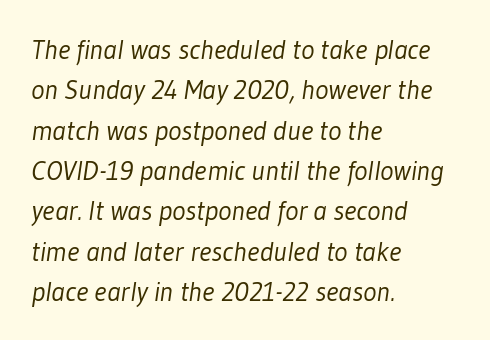
Glyph-to-glyph distance matches everyday printed text. Classification — sans serif. The paragraph has a hard left edge and a soft right edge. The lines sit at an ordinary, default distance from one another. Heft: none added — not bold.
